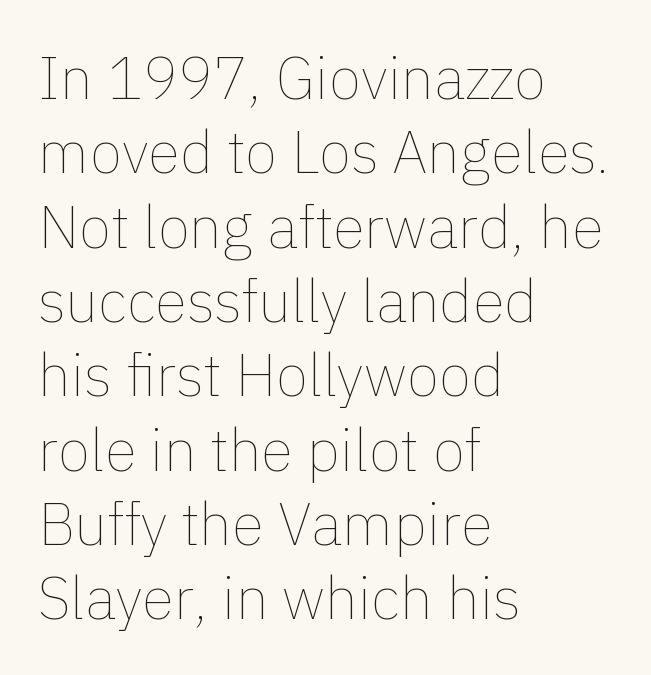
The image shows 59 px thin type, upright; set left-aligned, normal line spacing (1.26x), normal letter spacing, not underlined; a medium x-height.
